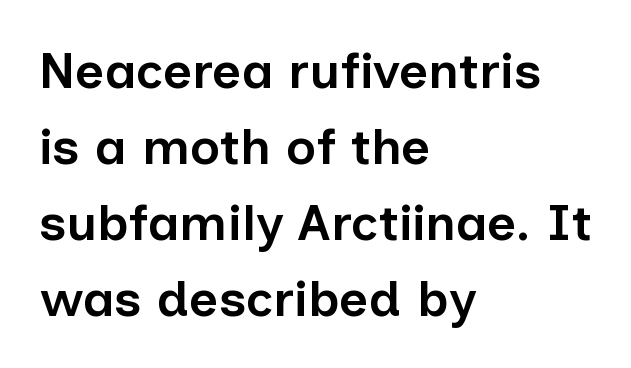
Q: Is the text bold? A: Semi-bold.
Q: Is the text italic (slanted)? A: No, it is upright.
Q: Is the typeface a serif or a sans-serif typeface? A: Sans-serif.
Q: Is the text underlined? A: No.
Q: How is the paragraph aligned? A: Left-aligned.
Q: Is the spacing between letters normal or unusually wide? A: Normal.
Q: Is the spacing between lines tight, normal or loose? A: Normal.
Q: Width (condensed, normal, or wide)? A: Normal.
Q: Stroke contrast? A: Low.
Q: x-height? A: Medium.
Q: Monospaced? A: No.
